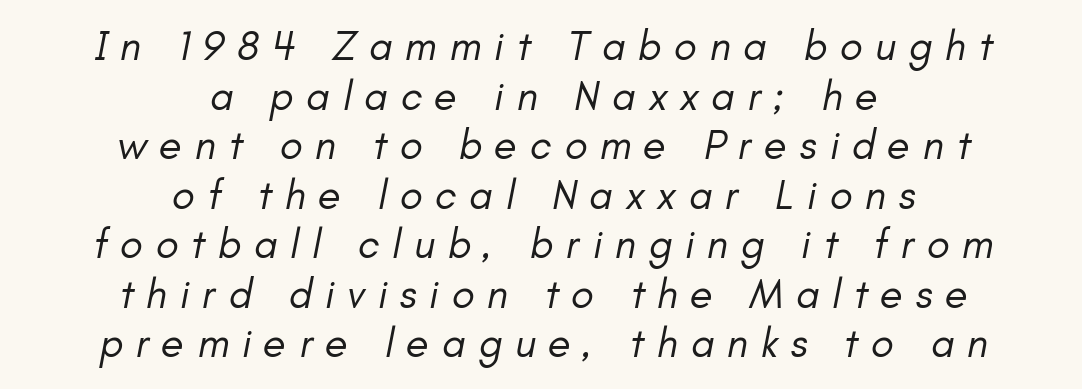
Q: Is the text bold? A: No.
Q: Is the text italic (slanted)? A: Yes, it leans right by about 11 degrees.
Q: Is the text underlined? A: No.
Q: How is the paragraph aligned? A: Centered.
Q: Is the spacing between letters normal or unusually wide? A: Unusually wide.
Q: Width (condensed, normal, or wide)? A: Normal.
Q: Stroke contrast? A: Low.
Q: x-height? A: Small.
Q: Monospaced? A: No.
